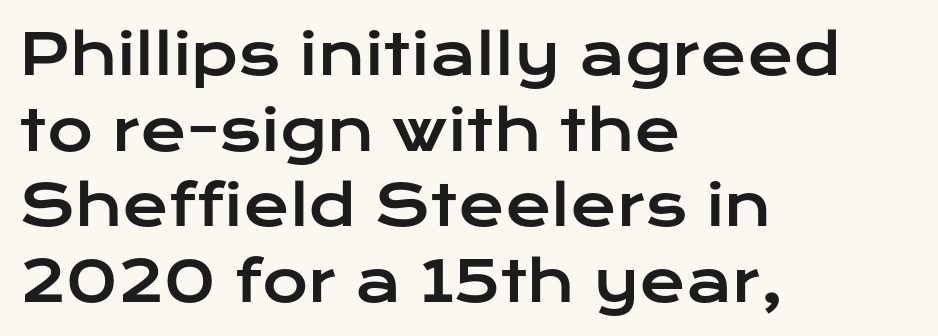
Q: Is the text italic (slanted)? A: No, it is upright.
Q: Is the typeface a serif or a sans-serif typeface? A: Sans-serif.
Q: Is the text underlined? A: No.
Q: How is the paragraph aligned? A: Left-aligned.
Q: Is the spacing between letters normal or unusually wide? A: Normal.
Q: Is the spacing between lines tight, normal or loose? A: Normal.
Q: Width (condensed, normal, or wide)? A: Wide.
Q: Stroke contrast? A: Low.
Q: x-height? A: Medium.
Q: Monospaced? A: No.
